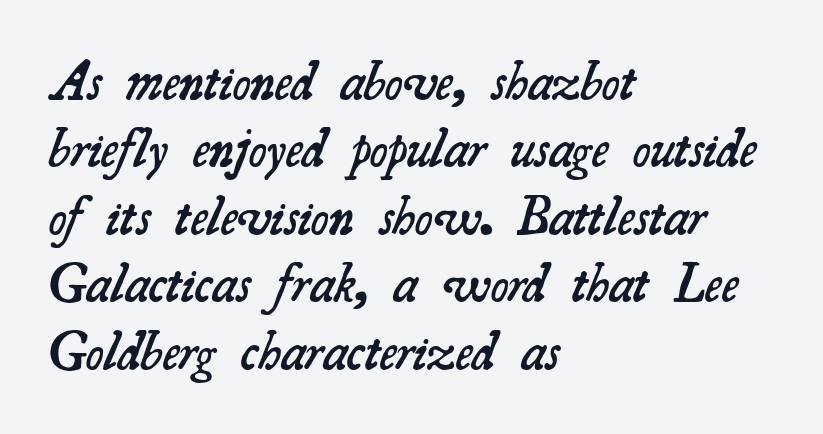
The zone under the glyphs is completely vacant. Which margin do the lines hug? The left one — the right edge is uneven. Horizontal bands of white between lines are of average thickness. In terms of letterspacing, this is plain default setting.
